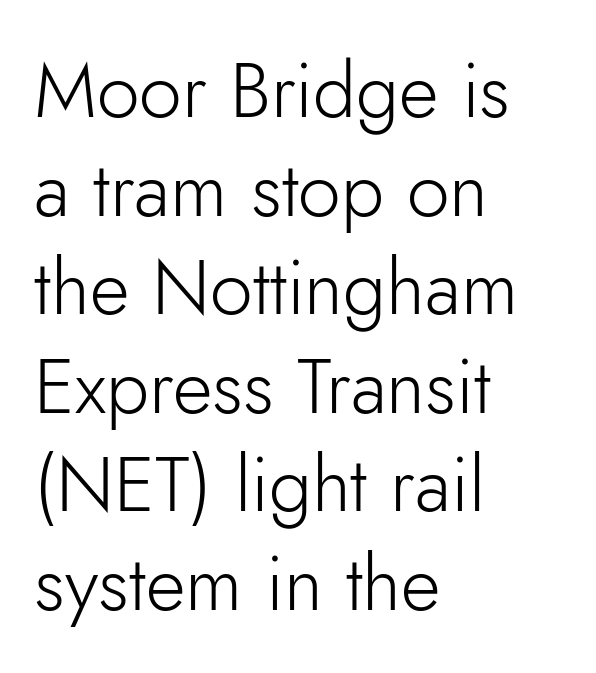
A typesetter would label this face a sans. Just letters on the line, the space beneath them empty. The rendering keeps characters at their native spacing. Every row of glyphs begins at an identical x-position on the left. Spacing verdict: proportional, widths tailored to each character. Weight: not bold — regular or lighter.
